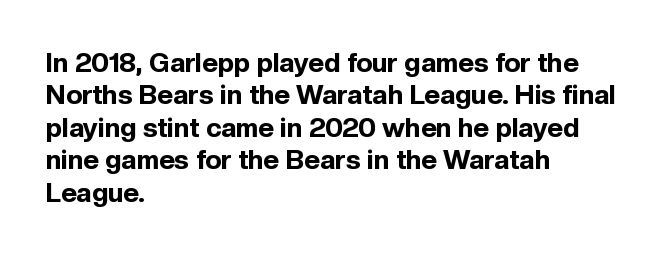
Q: Is the text bold? A: Yes.
Q: Is the text italic (slanted)? A: No, it is upright.
Q: Is the text underlined? A: No.
Q: How is the paragraph aligned? A: Left-aligned.
Q: Is the spacing between letters normal or unusually wide? A: Normal.
